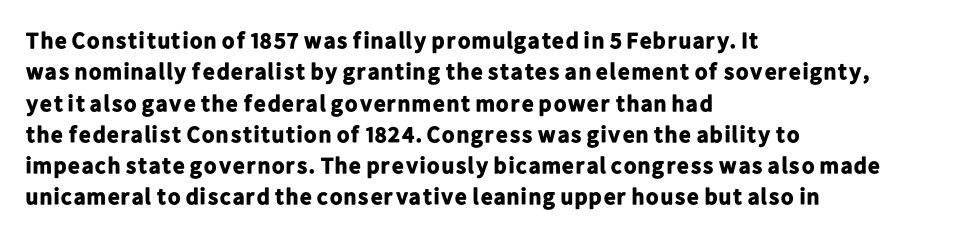
{"italic": "no", "bold": "yes", "underline": "no", "align": "left", "line_spacing": "normal", "line_spacing_ratio": 1.36, "letter_spacing": "normal", "letter_spacing_em": 0.0, "glyph_px": 23}
